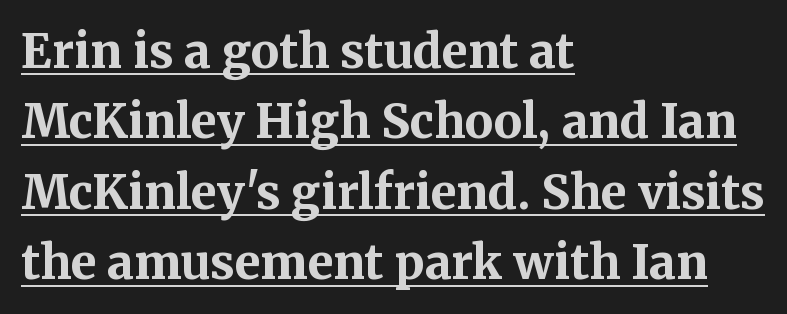
The image shows 47 px bold serif type, upright; set left-aligned, normal line spacing (1.5x), normal letter spacing, underlined; medium stroke contrast and a medium x-height.
